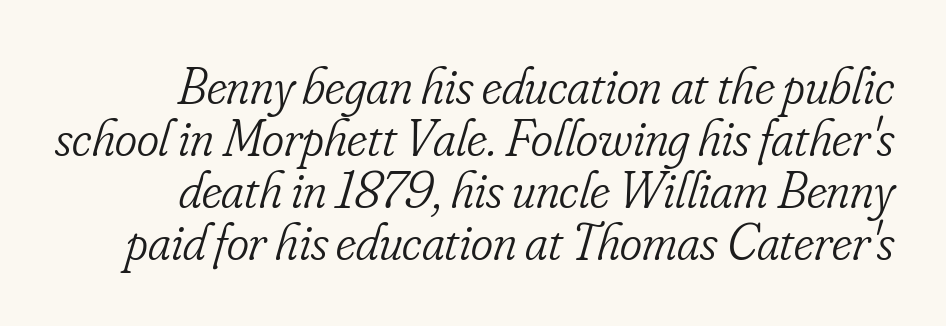
Just letters on the line, the space beneath them empty. One glance says dense: line gaps are narrower than usual. This is not heavy type; no bold has been used. What stands out about the letter spacing? Nothing — it is the standard amount. This sample uses an oblique cut, with every glyph tilted off the vertical. The letters carry serifs — small finishing strokes at the ends of their stems.
